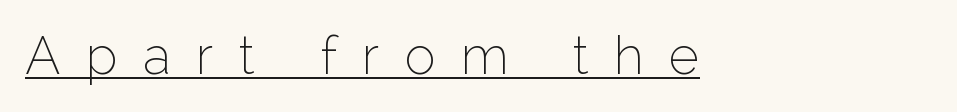
Between one letter and the next there's a generous, obvious gap. The passage shown is typed in a proportional face where columns would drift. A light-to-regular cut is what we see here. The setting favours the left margin, as ordinary paragraphs usually do. The sample's only ornament is a line tracing under the words.
